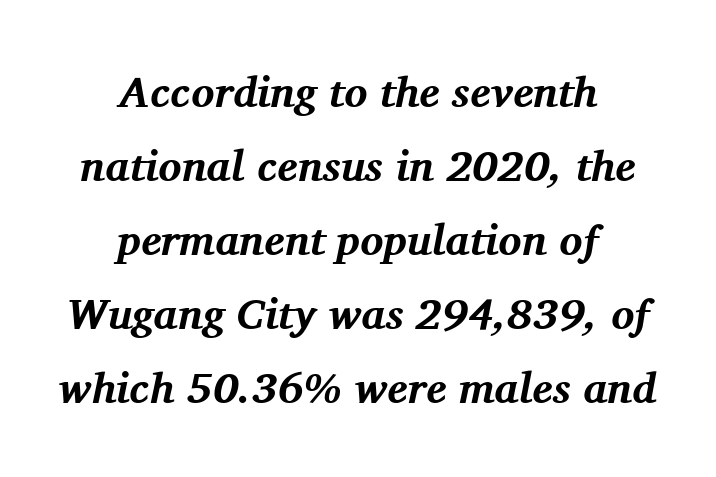
Does the type have serifs? Yes, each stem ends in a small foot. Line starts and ends both wander, symmetrically. This is heavy type, rendered in bold. Is the type slanted? Yes — the strokes lean at a clear angle. Each letter keeps its own natural width here, so spacing adapts to shape. Decoration check: the copy has no underline.
